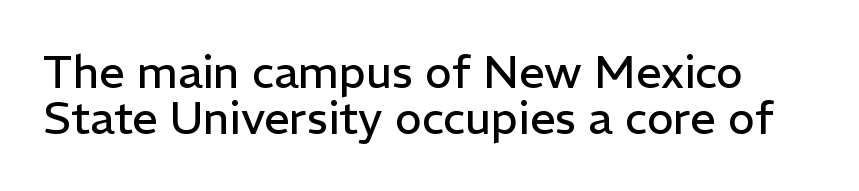
Successive baselines arrive quickly, one right under another. Do the characters align in a grid? No, the font is proportional. I'd call this a sans setting — the letters go barefoot. The passage shown is not underscored anywhere. Is the stroke heavy? The answer is a plain regular-or-lighter. How are the letters spaced? Ordinarily, with no added tracking.
